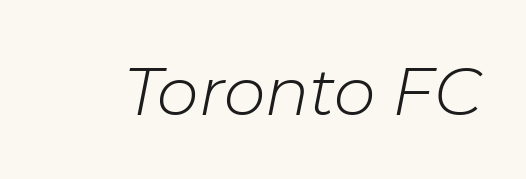
{"italic": "yes", "lean": "right", "slant_degrees": 11, "bold": "no", "weight": "light", "width": "normal", "stroke_contrast": "low", "x_height": "medium", "monospaced": "no", "underline": "no", "letter_spacing": "normal", "letter_spacing_em": 0.0, "glyph_px": 72}
